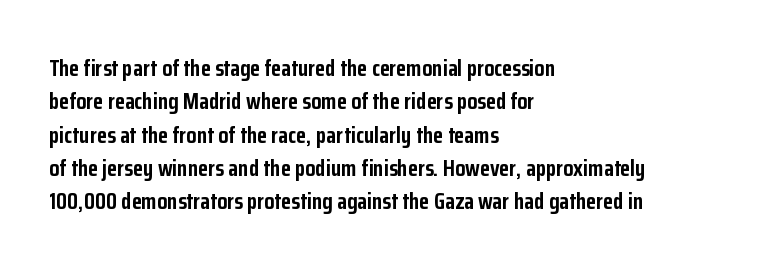
Every letter is thick-stroked: bold, no question. The space directly below the letters is spotless. How would I describe the line gaps? Plain and ordinary. A classic flush-left, rag-right setting is used for this passage. The specimen reads as upright at a glance.
